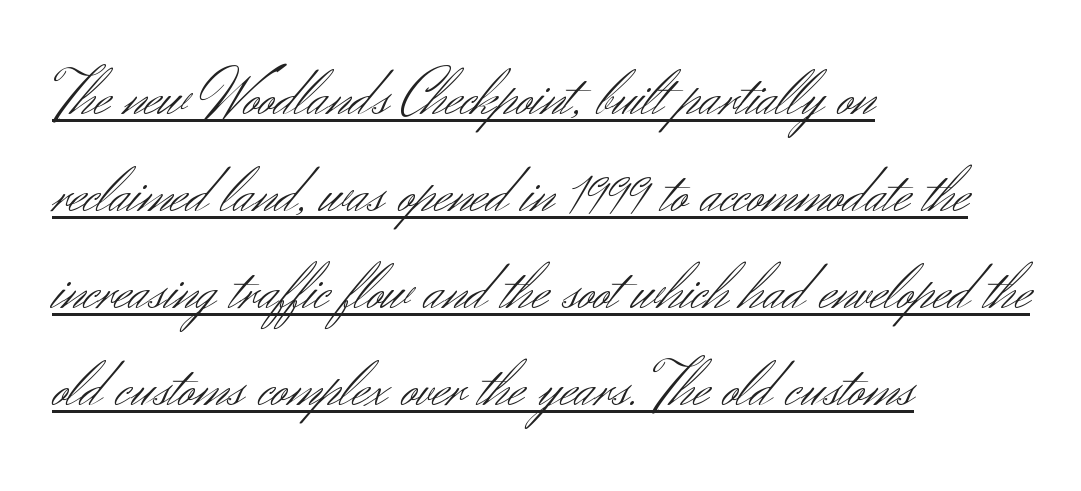
Q: Is the text bold? A: No.
Q: Is the text italic (slanted)? A: Yes.
Q: Is the typeface a serif or a sans-serif typeface? A: Sans-serif.
Q: Is the text underlined? A: Yes.
Q: How is the paragraph aligned? A: Left-aligned.
Q: Is the spacing between letters normal or unusually wide? A: Normal.
Q: Is the spacing between lines tight, normal or loose? A: Normal.
Q: Width (condensed, normal, or wide)? A: Normal.
Q: Stroke contrast? A: Medium.
Q: x-height? A: Small.
Q: Monospaced? A: No.
